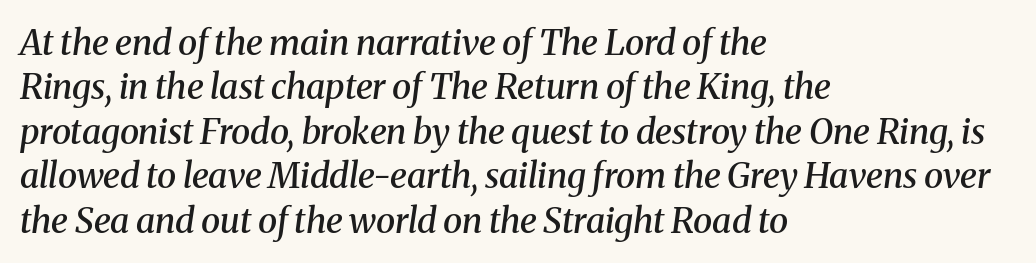
Compared with typical paragraphs, the rows here are spaced about the same. Here the glyphs are tracked normally, forming tight word shapes. Stroke terminals: seriffed. The space directly below the letters is spotless. Here the designer chose a conventional face with non-uniform glyph widths. In terms of weight, the rendering is demibold, just under bold.
